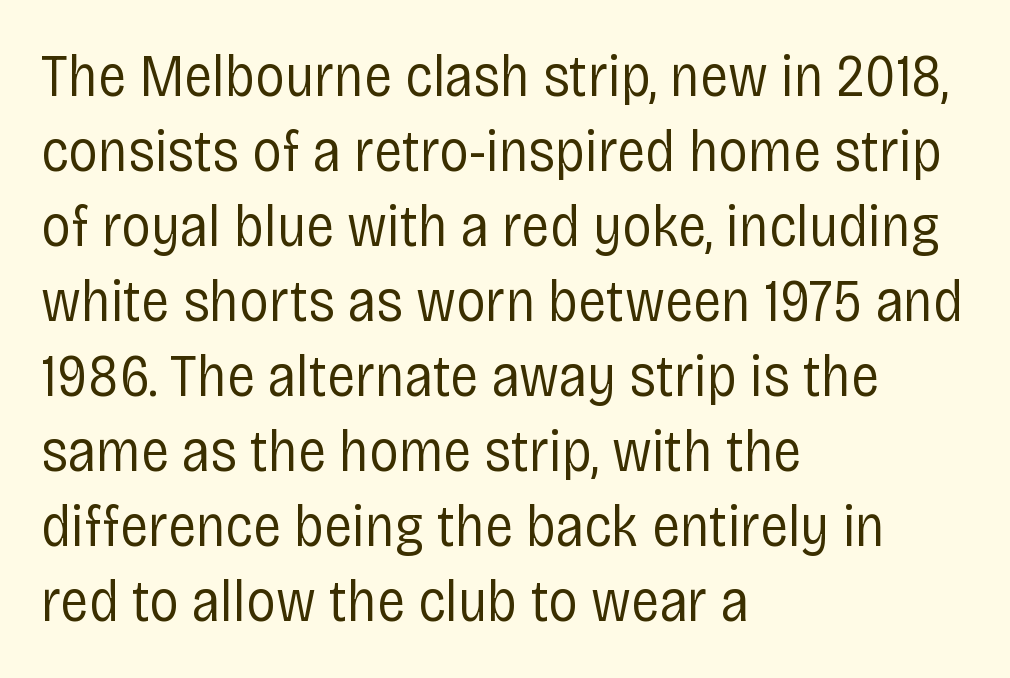
{"serif": "no", "italic": "no", "bold": "no", "weight": "regular", "width": "condensed", "stroke_contrast": "low", "x_height": "large", "monospaced": "no", "underline": "no", "align": "left", "line_spacing": "normal", "line_spacing_ratio": 1.27, "letter_spacing": "normal", "letter_spacing_em": 0.0, "glyph_px": 59}
